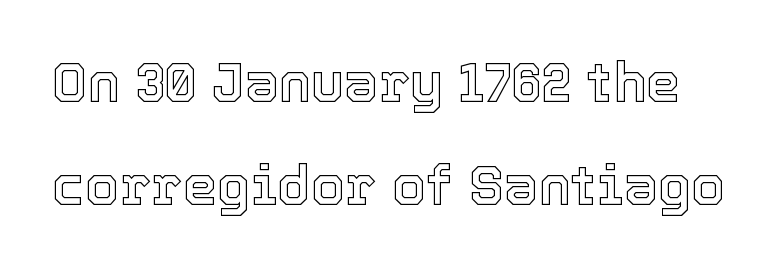
{"italic": "no", "width": "normal", "x_height": "medium", "monospaced": "no", "underline": "no", "line_spacing_ratio": 1.87, "letter_spacing": "normal", "letter_spacing_em": 0.0, "glyph_px": 55}
